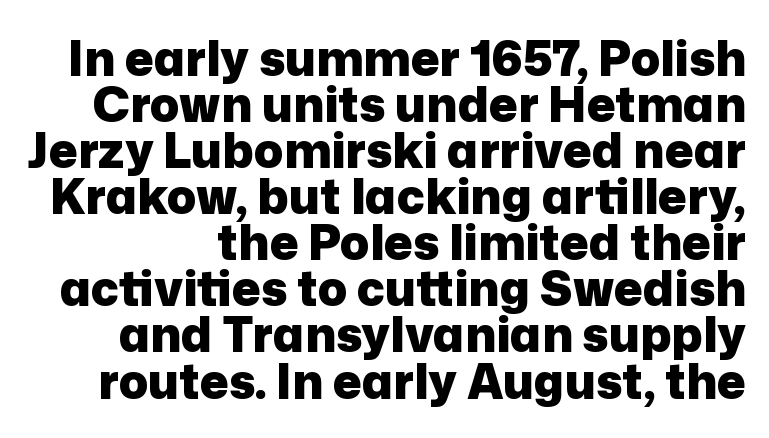
The image shows 48 px heavy sans-serif type, upright; set tight line spacing (0.96x), normal letter spacing, not underlined; low stroke contrast and a medium x-height.
